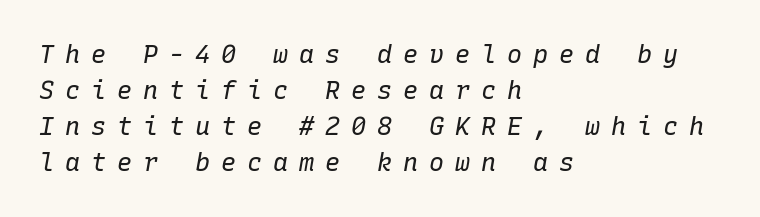
Q: Is the text bold? A: No.
Q: Is the text italic (slanted)? A: Yes, it leans right by about 10 degrees.
Q: Is the text underlined? A: No.
Q: How is the paragraph aligned? A: Left-aligned.
Q: Is the spacing between letters normal or unusually wide? A: Unusually wide.
Q: Is the spacing between lines tight, normal or loose? A: Normal.
